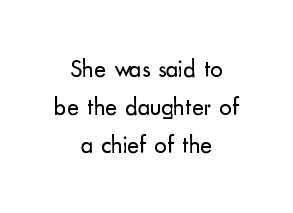
Quick note: not italic, upright. A normal amount of white space separates one row of letters from the next. Stems here are at most as thick as an everyday book face. No word sits above an underline. A student would call this center alignment; a typographer would say set centered. Caption: standard tracking, unaltered.
